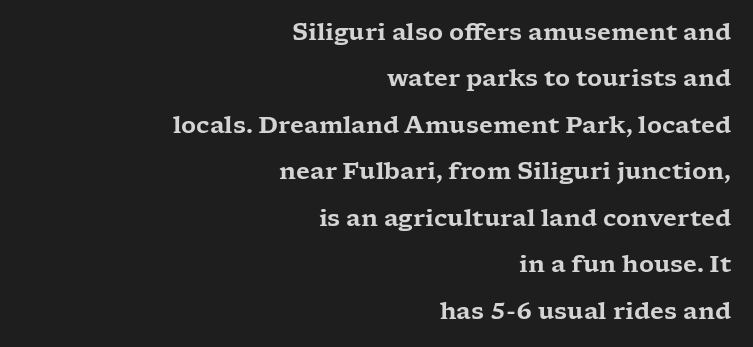
The image shows 23 px text type, upright; set right-aligned, loose line spacing (2.02x), normal letter spacing, not underlined.
